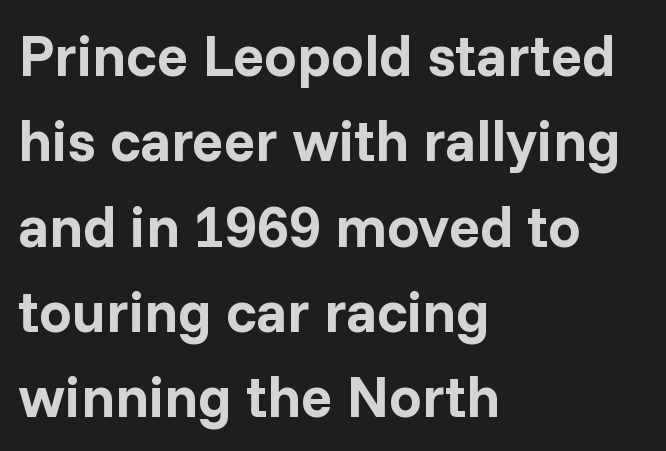
The rendering uses a moderate line-height, typical for paragraphs. One-word summary of the alignment: left. Is there any slant? The stems are plumb. The text was rendered using a sans face with plain stroke endings.
